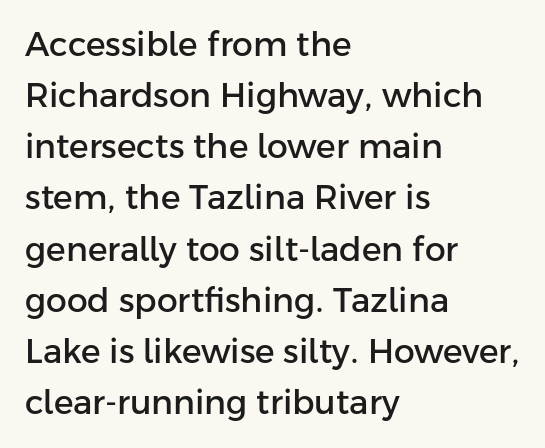
The lines in this sample share a left origin and differ only in where they stop. Compared with typical paragraphs, the rows here are spaced about the same. Compared with typical body copy, the letter spacing here is the same. Check under the words: just untouched page. What kind of face is this? One without serifs — a sans.
